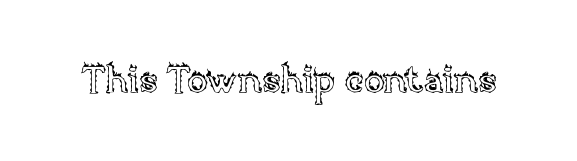
{"italic": "no", "width": "normal", "x_height": "large", "monospaced": "no", "underline": "no", "letter_spacing": "normal", "letter_spacing_em": 0.0, "glyph_px": 38}
